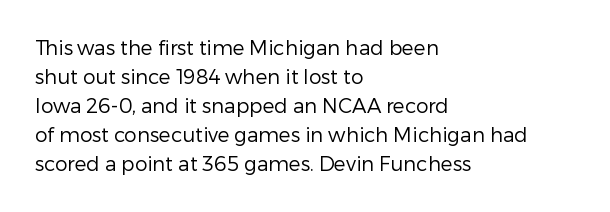
Beneath every word, the page is bare. Stems here are at most as thick as an everyday book face. When letters stand straight like this, we call the style roman or upright. This rendering leaves character spacing at its baseline value. The rendering uses a moderate line-height, typical for paragraphs.
